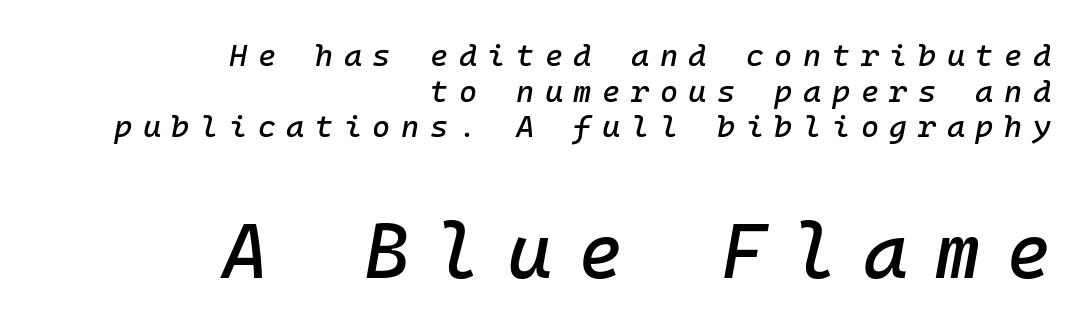
Every character here occupies the same horizontal width, giving the sample a typewriter-like rhythm. Observe the wide spacing: letters keep a clear distance from each other. Where is the straight margin? On the right. Very little white space separates one row of letters from the next. Plain, unruled lines of type. You can tell it's italic because the verticals aren't actually vertical.
